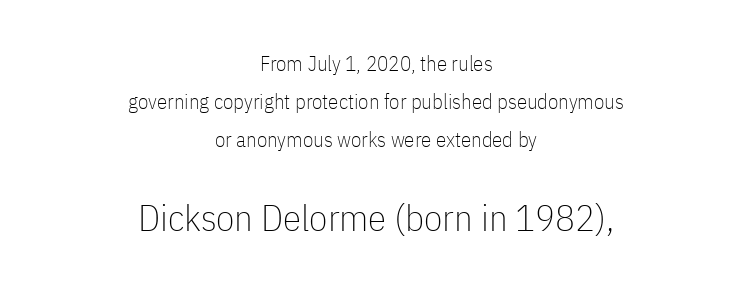
The image shows 37 px thin, condensed sans-serif type, upright; set centered, line spacing 1.81x, normal letter spacing, not underlined; the second (bottom) block is 1.76x larger; low stroke contrast and a medium x-height.
